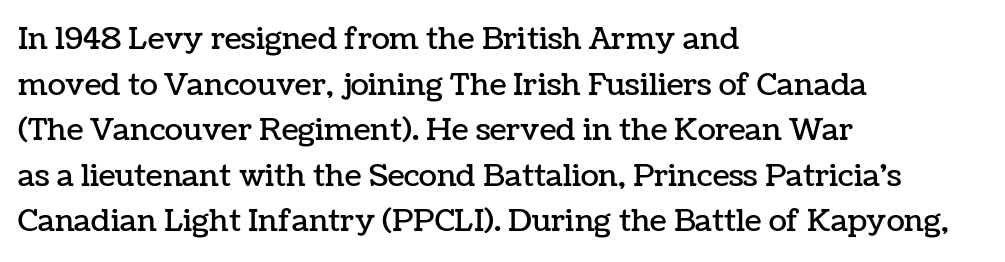
The image shows 30 px text type, upright; set left-aligned, normal line spacing (1.52x), normal letter spacing, not underlined; low stroke contrast and a medium x-height.
